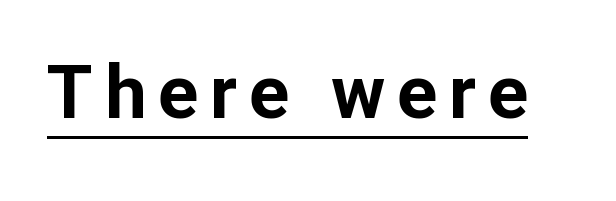
The image shows 74 px bold sans-serif type, upright; set underlined; low stroke contrast and a medium x-height.
